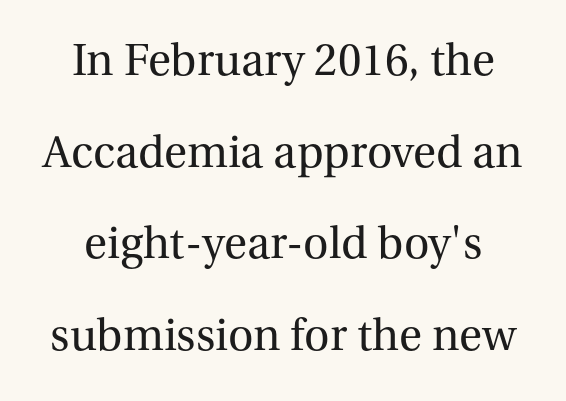
{"serif": "yes", "italic": "no", "bold": "no", "weight": "regular", "width": "normal", "stroke_contrast": "medium", "x_height": "medium", "monospaced": "no", "underline": "no", "line_spacing": "loose", "line_spacing_ratio": 1.95, "letter_spacing": "normal", "letter_spacing_em": 0.0, "glyph_px": 47}
